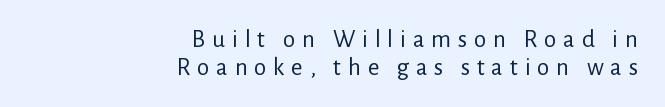
{"italic": "no", "bold": "no", "underline": "no", "align": "right", "line_spacing": "tight", "line_spacing_ratio": 1.11, "letter_spacing": "wide", "letter_spacing_em": 0.27, "glyph_px": 25}
